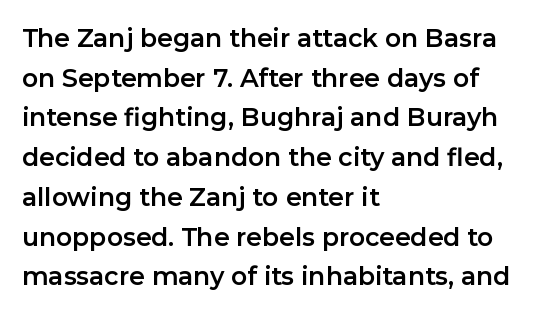
Words appear dense and cohesive because spacing is normal. Italic? Not at all — the glyphs are vertical. Horizontally, the lines are justified to the leading edge only. Leading matches the norm, producing a regular column. Each row of text sits above clean, open space.
